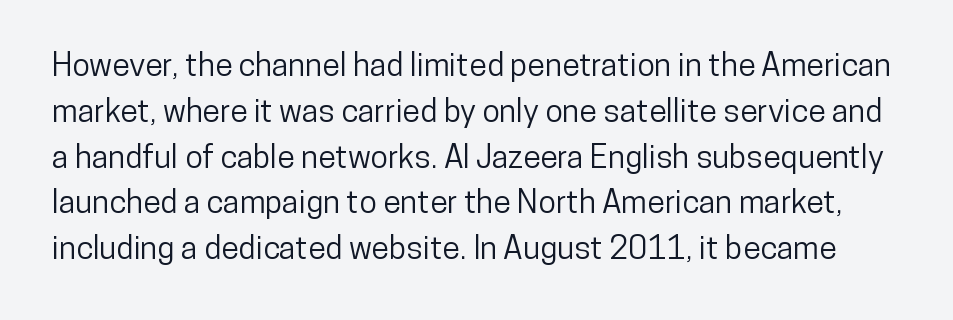
The image shows 32 px condensed sans-serif type, upright; set normal line spacing (1.43x), normal letter spacing, not underlined; low stroke contrast and a medium x-height.
